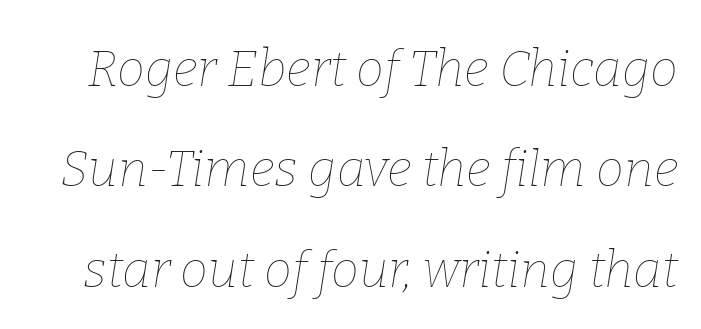
Q: Is the text bold? A: No.
Q: Is the text italic (slanted)? A: Yes, it leans right by about 9 degrees.
Q: Is the text underlined? A: No.
Q: Is the spacing between letters normal or unusually wide? A: Normal.
Q: Is the spacing between lines tight, normal or loose? A: Loose.
Q: Width (condensed, normal, or wide)? A: Normal.
Q: Stroke contrast? A: Low.
Q: x-height? A: Medium.
Q: Monospaced? A: No.
